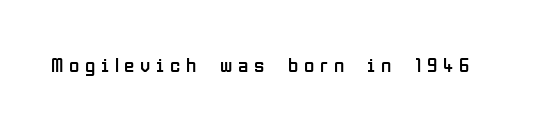
Q: Is the text bold? A: No.
Q: Is the text italic (slanted)? A: No, it is upright.
Q: Is the text underlined? A: No.
Q: Is the spacing between letters normal or unusually wide? A: Unusually wide.
